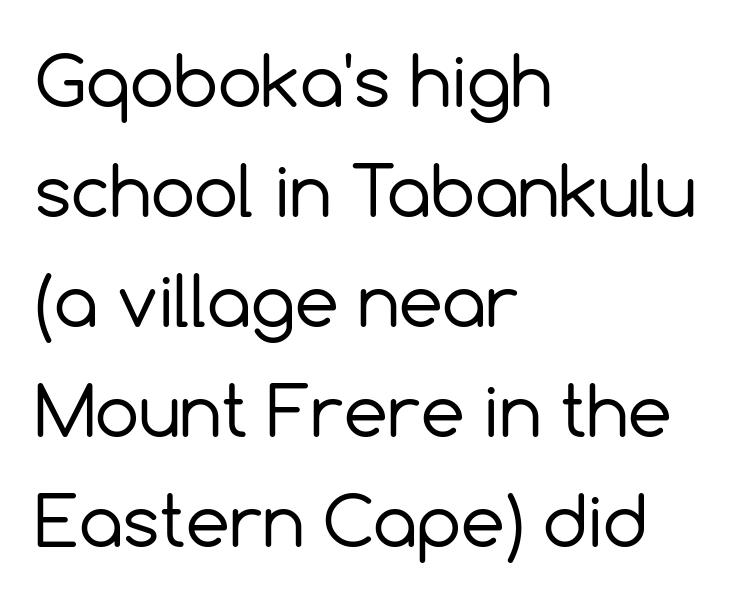
This rendering uses left alignment, leaving the right contour irregular. Each letter's strokes conclude bluntly, with no projecting serifs. The letters sit at their default tracking, neither squeezed nor spread. Looks like regular typesetting: each glyph gets only the width it needs.
